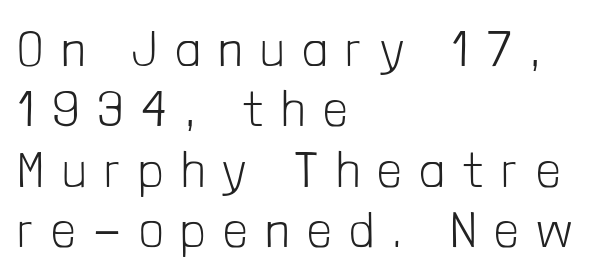
{"serif": "no", "italic": "no", "bold": "no", "weight": "light", "width": "condensed", "stroke_contrast": "low", "x_height": "medium", "monospaced": "no", "underline": "no", "align": "left", "line_spacing_ratio": 1.21, "letter_spacing": "wide", "letter_spacing_em": 0.39, "glyph_px": 50}
